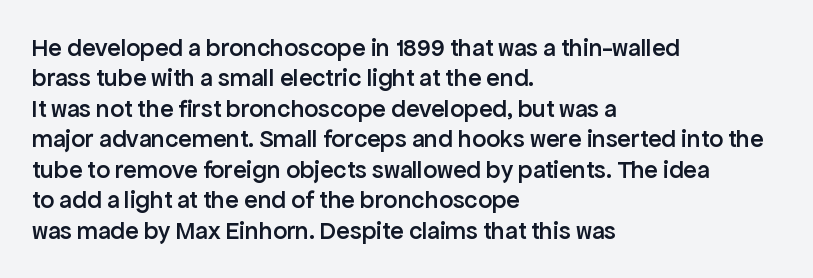
Q: Is the text bold? A: Semi-bold.
Q: Is the text italic (slanted)? A: No, it is upright.
Q: Is the text underlined? A: No.
Q: How is the paragraph aligned? A: Left-aligned.
Q: Is the spacing between letters normal or unusually wide? A: Normal.
